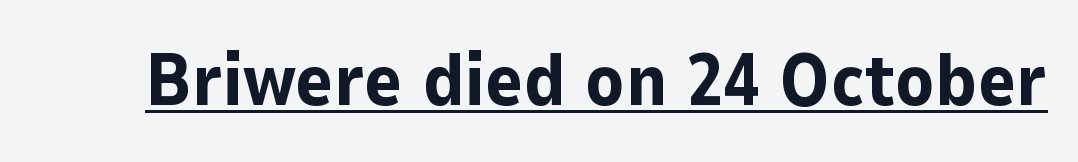
Characters remain perfectly vertical along every line. Caption: bold face, heavy strokes. Serifs: no, the terminals of the letterforms are clean. These lines are rendered in a variable-pitch font. Look at the tracking — it's just the regular setting, nothing added. The sample's only ornament is a line tracing under the words.
